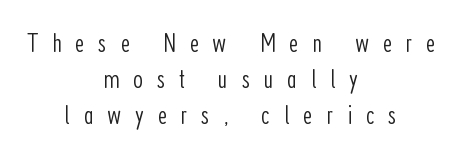
{"serif": "no", "italic": "no", "bold": "no", "weight": "light", "width": "condensed", "stroke_contrast": "low", "x_height": "medium", "monospaced": "no", "underline": "no", "align": "center", "line_spacing": "normal", "line_spacing_ratio": 1.29, "letter_spacing": "wide", "letter_spacing_em": 0.49, "glyph_px": 28}
